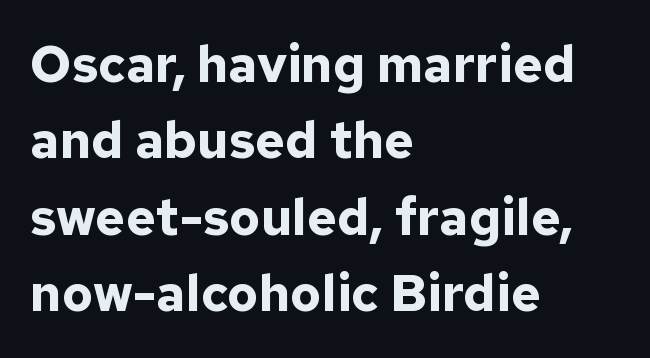
Q: Is the text bold? A: Yes.
Q: Is the text italic (slanted)? A: No, it is upright.
Q: Is the typeface a serif or a sans-serif typeface? A: Sans-serif.
Q: Is the text underlined? A: No.
Q: How is the paragraph aligned? A: Left-aligned.
Q: Is the spacing between letters normal or unusually wide? A: Normal.
Q: Is the spacing between lines tight, normal or loose? A: Normal.
Q: Width (condensed, normal, or wide)? A: Normal.
Q: Stroke contrast? A: Low.
Q: x-height? A: Medium.
Q: Monospaced? A: No.
